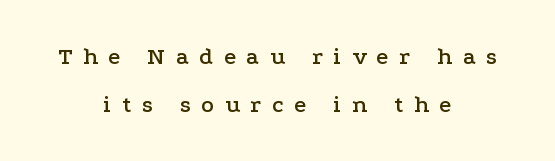
{"italic": "no", "underline": "no", "align": "center", "line_spacing": "loose", "line_spacing_ratio": 2.01, "letter_spacing": "wide", "letter_spacing_em": 0.44, "glyph_px": 24}
